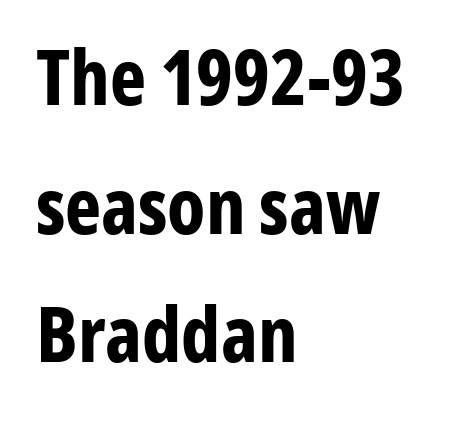
Leftover space on each line is placed entirely after the last word. Honestly, there is no underline to notice here at all. Does the leading feel generous? No, just average. Is this a sans? Yes — the strokes have no serifs.
